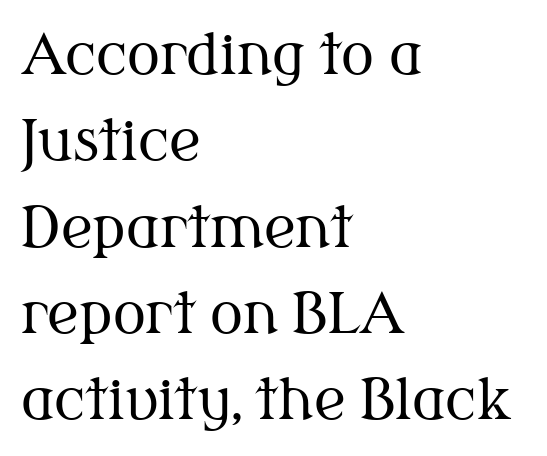
{"serif": "yes", "italic": "no", "bold": "no", "weight": "regular", "width": "normal", "stroke_contrast": "medium", "x_height": "medium", "monospaced": "no", "underline": "no", "align": "left", "line_spacing": "normal", "line_spacing_ratio": 1.57, "letter_spacing": "normal", "letter_spacing_em": 0.0, "glyph_px": 55}
